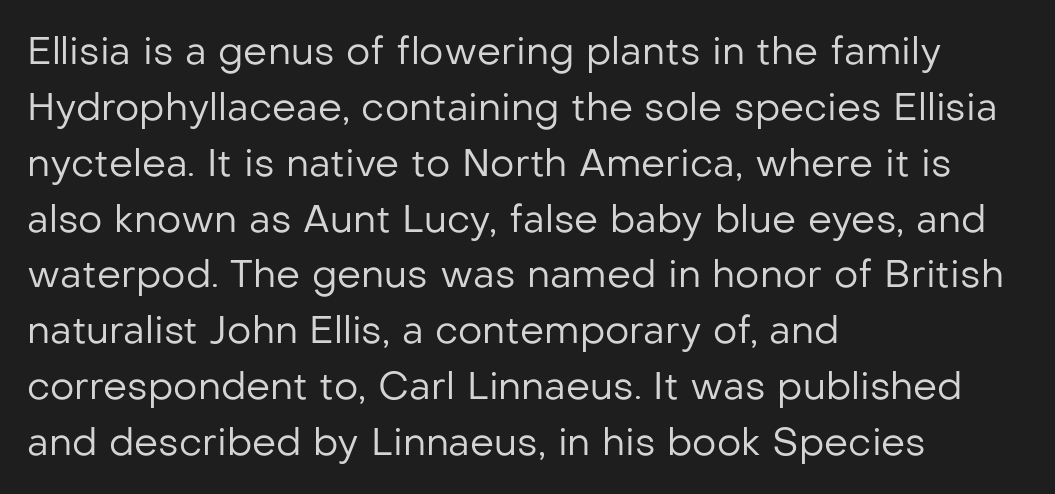
Q: Is the text bold? A: No.
Q: Is the text italic (slanted)? A: No, it is upright.
Q: Is the typeface a serif or a sans-serif typeface? A: Sans-serif.
Q: Is the text underlined? A: No.
Q: How is the paragraph aligned? A: Left-aligned.
Q: Is the spacing between letters normal or unusually wide? A: Normal.
Q: Is the spacing between lines tight, normal or loose? A: Normal.
Q: Width (condensed, normal, or wide)? A: Normal.
Q: Stroke contrast? A: Low.
Q: x-height? A: Medium.
Q: Monospaced? A: No.
